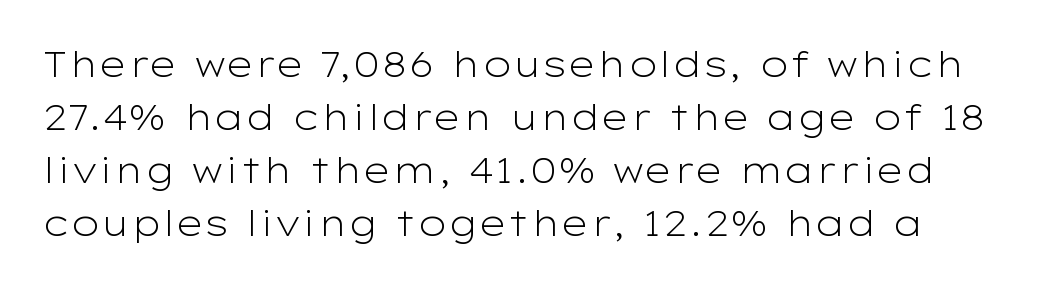
{"serif": "no", "italic": "no", "bold": "no", "weight": "light", "width": "wide", "stroke_contrast": "low", "x_height": "medium", "monospaced": "no", "underline": "no", "line_spacing": "normal", "line_spacing_ratio": 1.51, "letter_spacing": "normal", "letter_spacing_em": 0.0, "glyph_px": 35}
